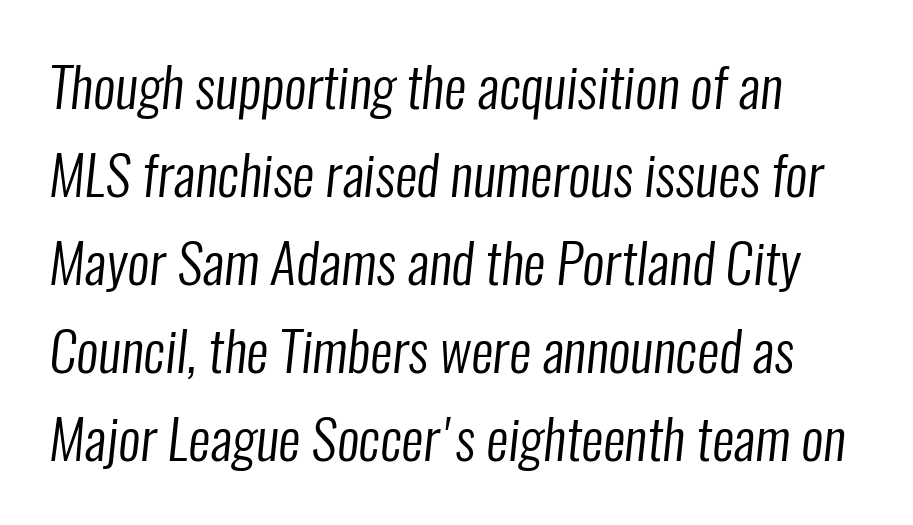
Anything drawn beneath the words? Only blank space. The line texture is even and compact thanks to regular tracking. The passage shown stacks its lines at a standard gap. Summary of weight: not heavy and not bold.
